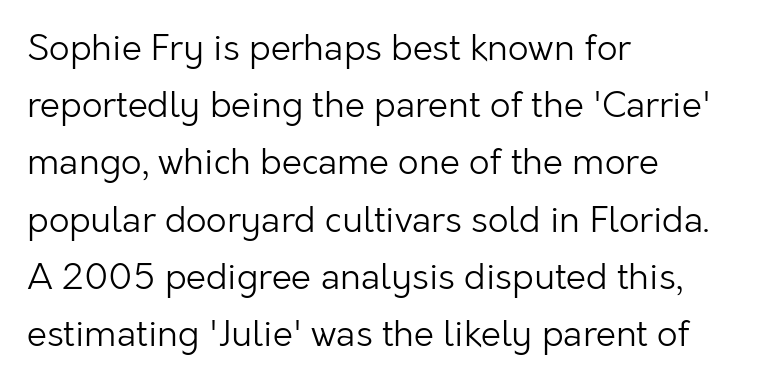
Line starts are locked; line ends wander. You could not count columns in this text — the font is proportionally spaced. The line texture is even and compact thanks to regular tracking. Examine the stroke ends and you'll find no serifs.
